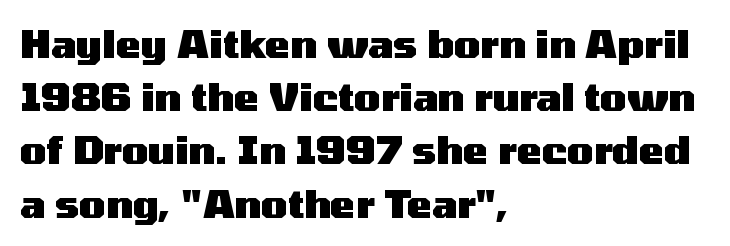
{"serif": "no", "italic": "no", "bold": "yes", "weight": "heavy", "width": "wide", "stroke_contrast": "medium", "x_height": "medium", "monospaced": "no", "underline": "no", "align": "left", "line_spacing": "normal", "line_spacing_ratio": 1.4, "letter_spacing": "normal", "letter_spacing_em": 0.0, "glyph_px": 38}
